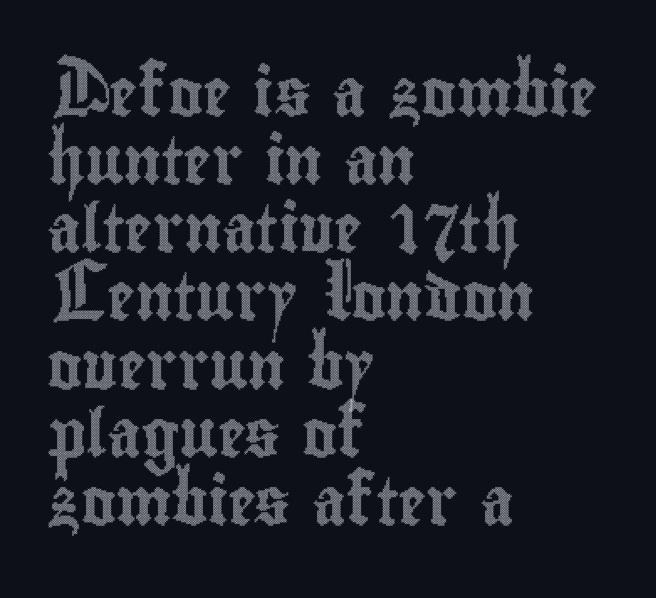
The image shows 47 px condensed type, upright; set left-aligned, normal line spacing (1.45x), normal letter spacing, not underlined; a small x-height.
